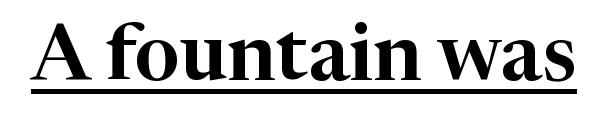
The lettering stays uniformly vertical, giving the passage a roman look. The rendering shows small feet on the letterforms — a serif design. Caption: lettering with a line underneath. The face used here is proportionally spaced, like ordinary book or web type.
